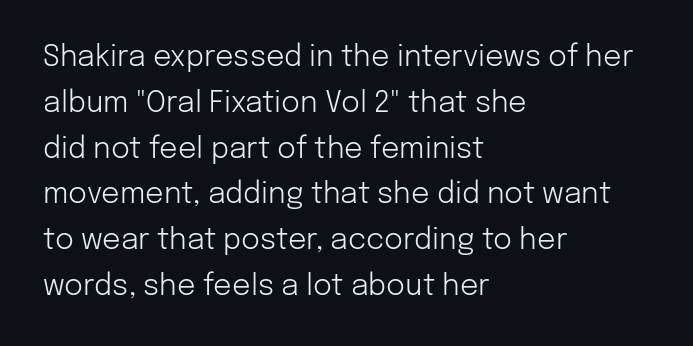
{"serif": "no", "italic": "no", "bold": "no", "weight": "light", "width": "normal", "stroke_contrast": "low", "x_height": "medium", "monospaced": "no", "underline": "no", "align": "left", "line_spacing": "normal", "line_spacing_ratio": 1.58, "letter_spacing": "normal", "letter_spacing_em": 0.0, "glyph_px": 29}
